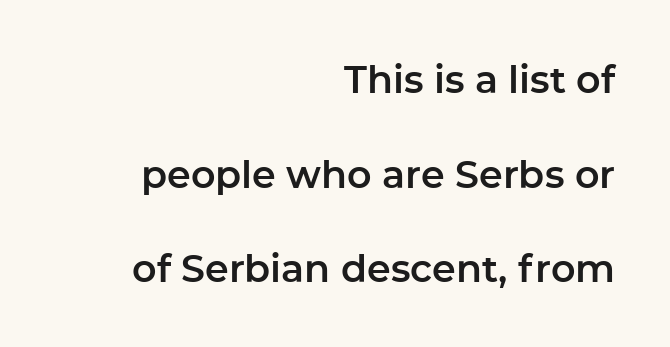
The rendering uses a large line-height, opening up the rows. A flush-right, rag-left setting is used for this passage. To sum up the face: it is a sans, with no serifs. Look at the tracking — it's just the regular setting, nothing added.
